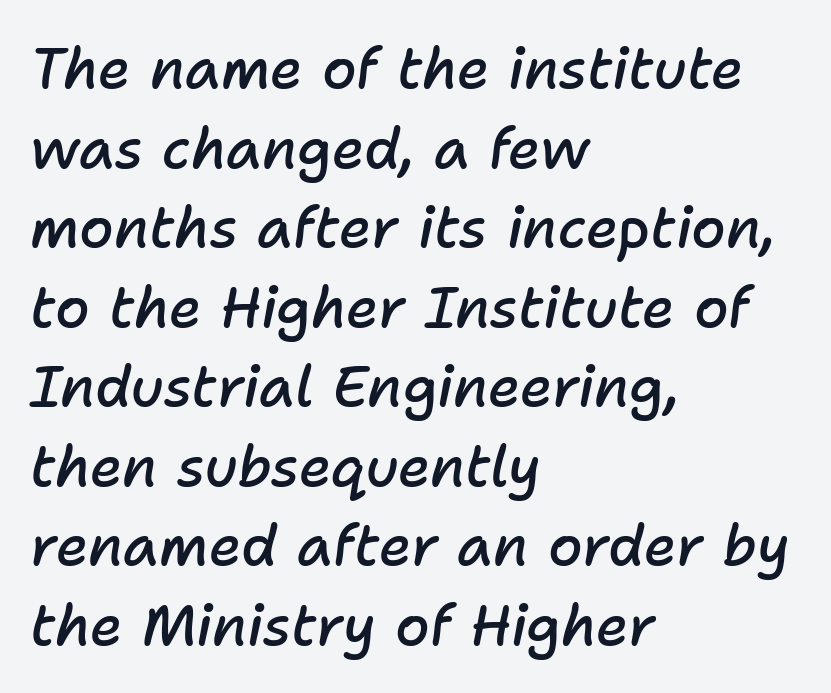
Would a proofreader flag this as italicized? Yes. Spacing verdict: proportional, widths tailored to each character. Weight: semibold (demi). The text block is weighted toward the left margin, trailing off unevenly rightward.
